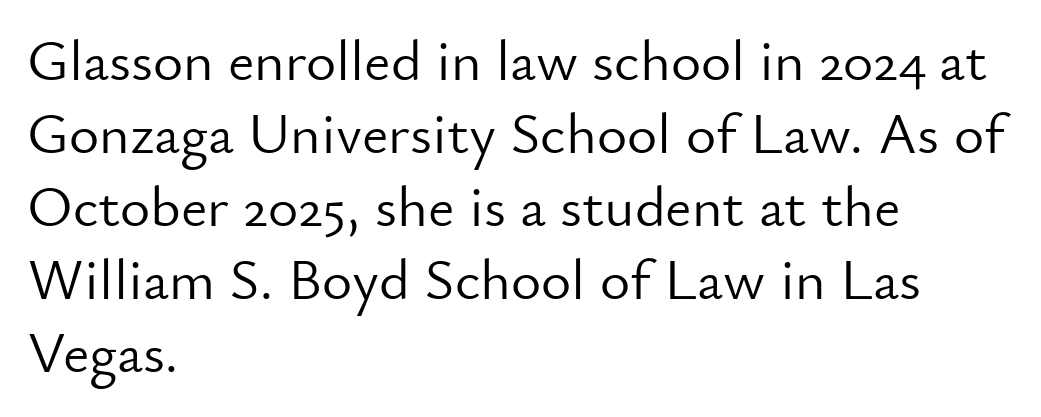
{"serif": "no", "italic": "no", "bold": "no", "weight": "light", "width": "normal", "stroke_contrast": "low", "x_height": "small", "monospaced": "no", "underline": "no", "align": "left", "line_spacing": "normal", "line_spacing_ratio": 1.26, "letter_spacing": "normal", "letter_spacing_em": 0.0, "glyph_px": 58}
